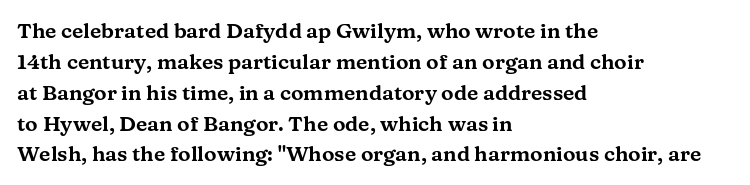
{"italic": "no", "underline": "no", "align": "left", "line_spacing": "normal", "line_spacing_ratio": 1.47, "letter_spacing": "normal", "letter_spacing_em": 0.0, "glyph_px": 21}
